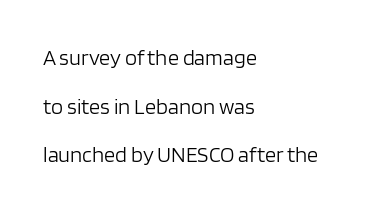
Is the block centered? No — it sits flush against the left margin. Is the letter spacing exaggerated? No — it looks like the ordinary default. The lines are spread far apart with generous leading. Is there any slant? The stems are plumb. Bare-footed words on every line.
